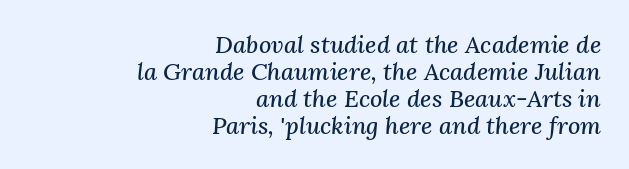
How would I describe the line gaps? Narrow and economical. Descender tails drop into unmarked territory. A student would call this right alignment; a typographer would say flush right, rag left. The gaps between neighbouring characters are ordinary and unremarkable. Rendered with sloped, italic letterforms.
